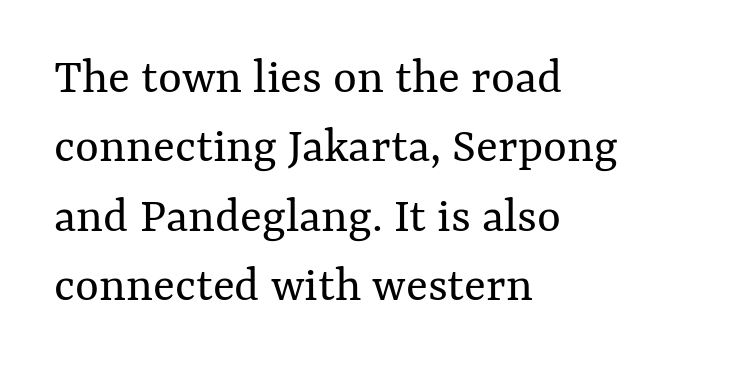
You could not count columns in this text — the font is proportionally spaced. Compared with typical paragraphs, the rows here are spaced about the same. This sample is left-justified, so line endings fall wherever the words run out. Nope, not italic — everything's standing straight.
